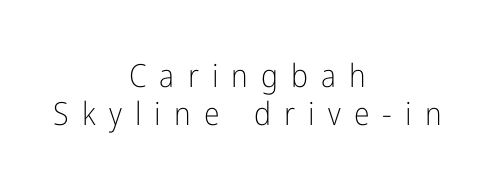
{"serif": "no", "italic": "no", "bold": "no", "weight": "light", "width": "condensed", "stroke_contrast": "low", "x_height": "medium", "monospaced": "no", "underline": "no", "align": "center", "line_spacing_ratio": 1.2, "letter_spacing": "wide", "letter_spacing_em": 0.41, "glyph_px": 32}
